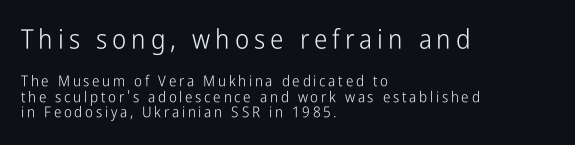
Q: Is the text bold? A: No.
Q: Is the text italic (slanted)? A: No, it is upright.
Q: Is the text underlined? A: No.
Q: How is the paragraph aligned? A: Left-aligned.
Q: Is the spacing between lines tight, normal or loose? A: Tight.
Q: Which block of text is set in a larger size, the first (top) or the second (bottom)? A: The first (top) one.
